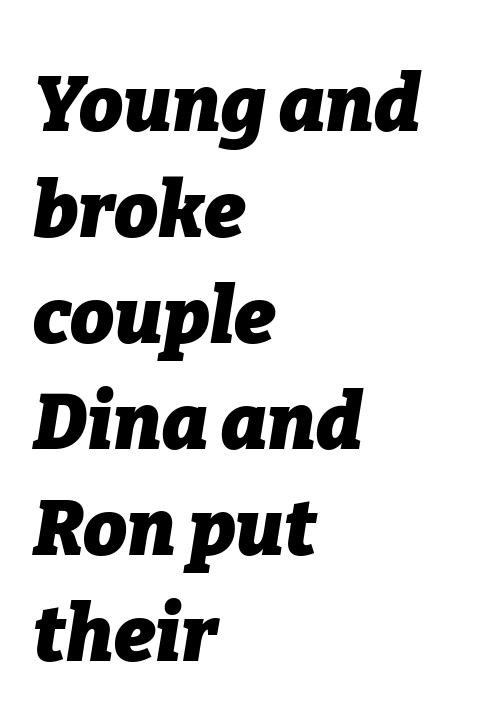
Q: Is the text bold? A: Yes.
Q: Is the text italic (slanted)? A: Yes, it leans right by about 9 degrees.
Q: Is the text underlined? A: No.
Q: How is the paragraph aligned? A: Left-aligned.
Q: Is the spacing between letters normal or unusually wide? A: Normal.
Q: Is the spacing between lines tight, normal or loose? A: Normal.
Q: Width (condensed, normal, or wide)? A: Normal.
Q: Stroke contrast? A: Low.
Q: x-height? A: Medium.
Q: Monospaced? A: No.
